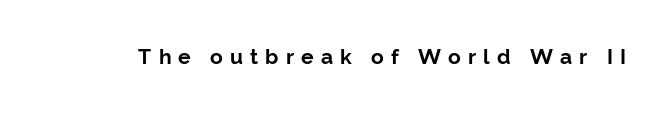
Q: Is the text bold? A: Yes.
Q: Is the text italic (slanted)? A: No, it is upright.
Q: Is the text underlined? A: No.
Q: Is the spacing between letters normal or unusually wide? A: Unusually wide.
